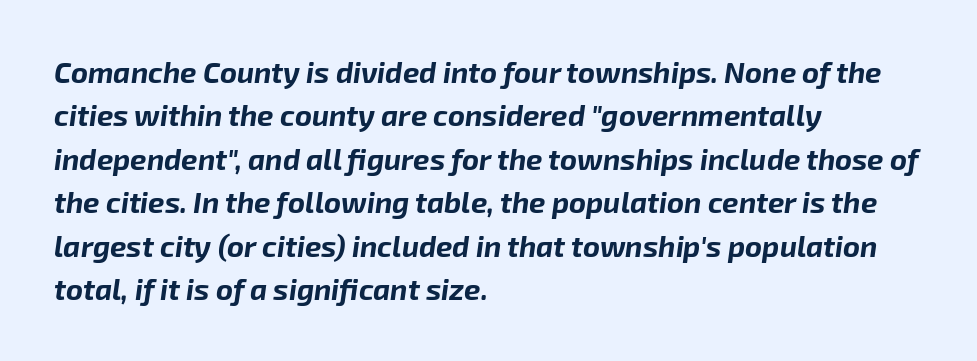
The image shows 29 px bold type, italic (leaning right); set left-aligned, normal line spacing (1.5x), normal letter spacing, not underlined; low stroke contrast and a medium x-height.
